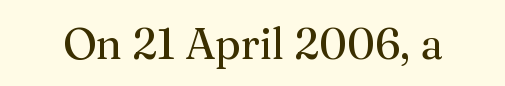
Vertical strokes here are truly vertical. The string is rendered with underlining switched off. Do the characters align in a grid? No, the font is proportional. Look at the bottom of the vertical strokes: they flare into serifs here. The weight would be labelled regular, book, light, or lighter still. Observe the ordinary spacing: letters are neighbours, not strangers.
